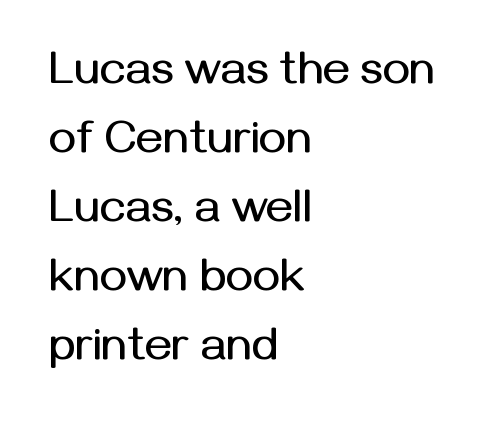
{"serif": "no", "italic": "no", "width": "normal", "stroke_contrast": "medium", "x_height": "medium", "monospaced": "no", "underline": "no", "align": "left", "line_spacing": "normal", "line_spacing_ratio": 1.5, "letter_spacing": "normal", "letter_spacing_em": 0.0, "glyph_px": 46}
